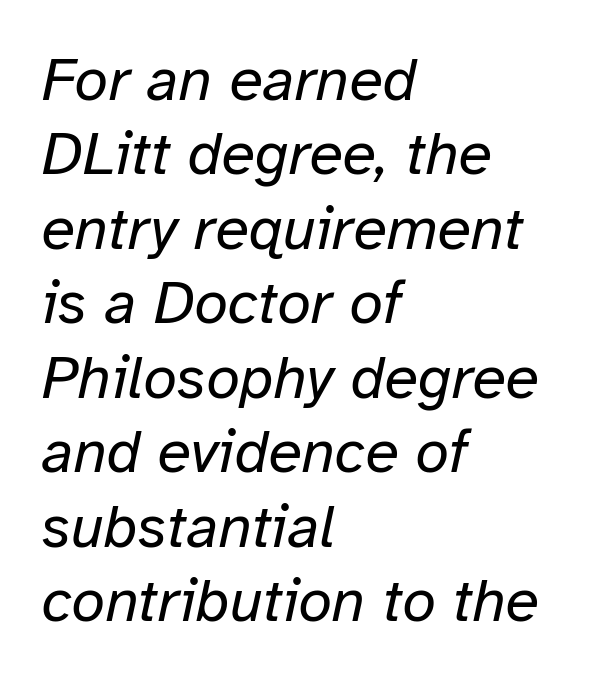
Q: Is the text bold? A: No.
Q: Is the text italic (slanted)? A: Yes, it leans right by about 12 degrees.
Q: Is the text underlined? A: No.
Q: How is the paragraph aligned? A: Left-aligned.
Q: Is the spacing between letters normal or unusually wide? A: Normal.
Q: Width (condensed, normal, or wide)? A: Normal.
Q: Stroke contrast? A: Low.
Q: x-height? A: Medium.
Q: Monospaced? A: No.
